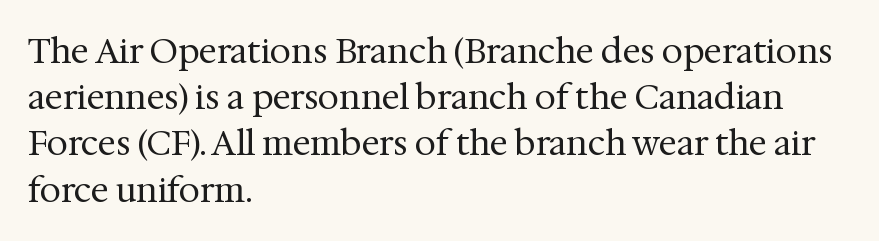
{"serif": "yes", "italic": "no", "bold": "no", "weight": "regular", "width": "normal", "stroke_contrast": "medium", "x_height": "medium", "monospaced": "no", "underline": "no", "align": "left", "line_spacing": "normal", "line_spacing_ratio": 1.36, "letter_spacing": "normal", "letter_spacing_em": 0.0, "glyph_px": 34}
